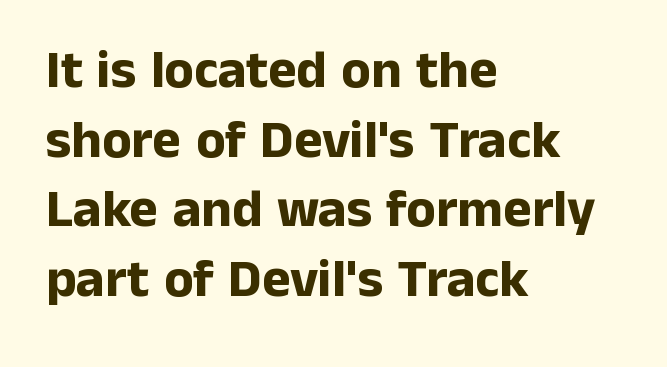
Q: Is the text bold? A: Yes.
Q: Is the text italic (slanted)? A: No, it is upright.
Q: Is the typeface a serif or a sans-serif typeface? A: Sans-serif.
Q: Is the text underlined? A: No.
Q: How is the paragraph aligned? A: Left-aligned.
Q: Is the spacing between letters normal or unusually wide? A: Normal.
Q: Is the spacing between lines tight, normal or loose? A: Normal.
Q: Width (condensed, normal, or wide)? A: Normal.
Q: Stroke contrast? A: Low.
Q: x-height? A: Medium.
Q: Monospaced? A: No.
